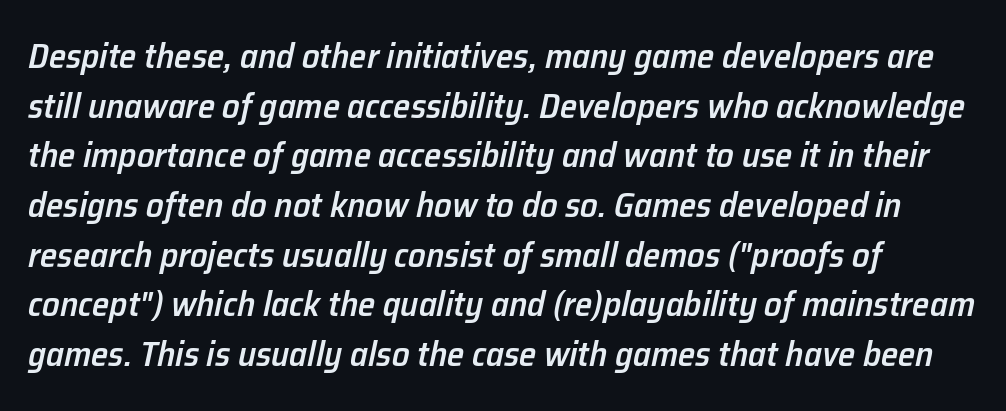
The rag falls on the right side of this text block. A clean baseline with only descenders dipping below it. These lines were composed using italics. Proportional: the letters do not fall into vertical columns.
